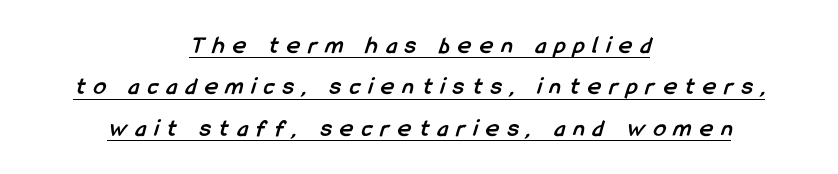
Substantial extra tracking has been applied to these lines. Caption: lettering with a line underneath. Thick stems and heavy bowls — unmistakably bold. Reading down the column, the eye jumps a familiar distance to each next line. The rendering positions every line midway between the sides.
